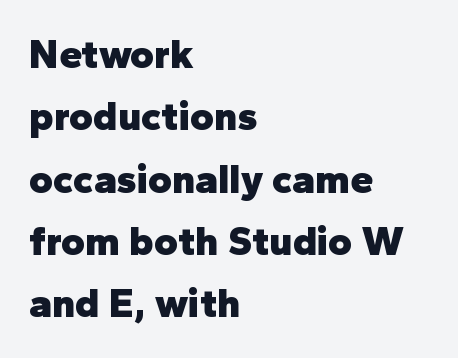
Q: Is the text bold? A: Yes.
Q: Is the text italic (slanted)? A: No, it is upright.
Q: Is the typeface a serif or a sans-serif typeface? A: Sans-serif.
Q: Is the text underlined? A: No.
Q: How is the paragraph aligned? A: Left-aligned.
Q: Is the spacing between letters normal or unusually wide? A: Normal.
Q: Is the spacing between lines tight, normal or loose? A: Normal.
Q: Width (condensed, normal, or wide)? A: Normal.
Q: Stroke contrast? A: Low.
Q: x-height? A: Medium.
Q: Monospaced? A: No.
